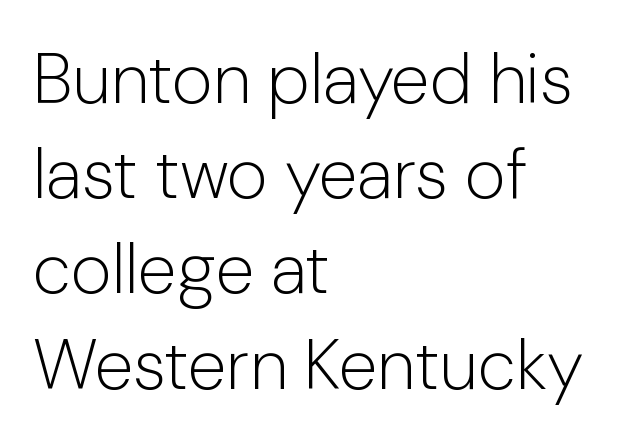
{"serif": "no", "italic": "no", "bold": "no", "weight": "light", "width": "normal", "stroke_contrast": "low", "x_height": "medium", "monospaced": "no", "underline": "no", "align": "left", "line_spacing": "normal", "line_spacing_ratio": 1.36, "letter_spacing": "normal", "letter_spacing_em": 0.0, "glyph_px": 70}
